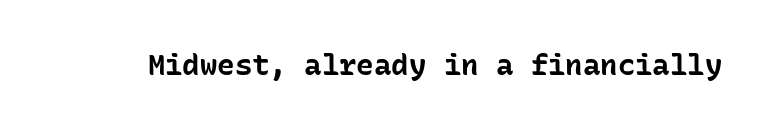
{"serif": "no", "italic": "no", "bold": "yes", "weight": "bold", "width": "normal", "stroke_contrast": "low", "x_height": "medium", "monospaced": "yes", "underline": "no", "letter_spacing": "normal", "letter_spacing_em": 0.0, "glyph_px": 29}
